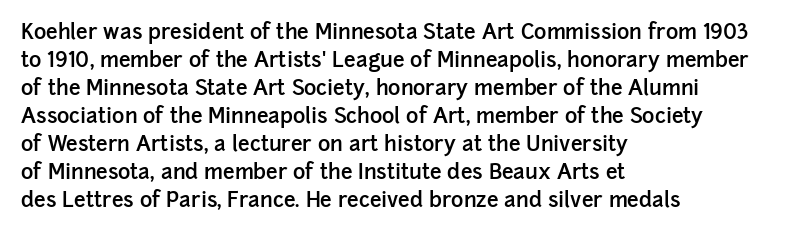
This is moderately heavy type, rendered in semibold. The baseline area is clear. The horizontal fit of the characters is conventional and even. Layout note: lines flush left.
